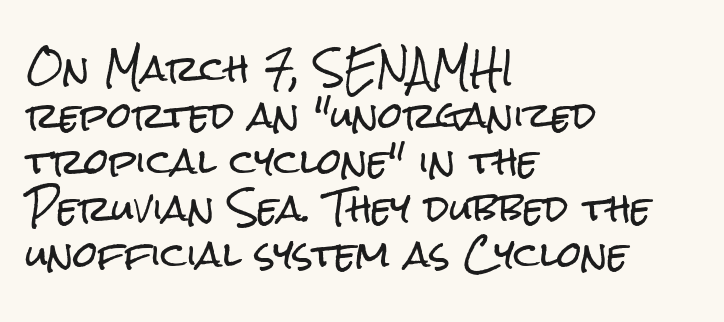
The foot of each line stays bare and open. The specimen reads as upright at a glance. Each letter's strokes conclude bluntly, with no projecting serifs. A typesetter would call this zero additional tracking.
